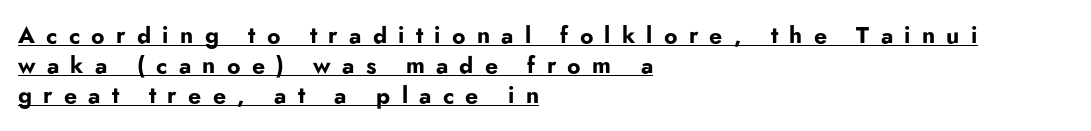
{"italic": "no", "bold": "yes", "underline": "yes", "align": "left", "line_spacing": "normal", "line_spacing_ratio": 1.31, "letter_spacing": "wide", "letter_spacing_em": 0.49, "glyph_px": 23}
